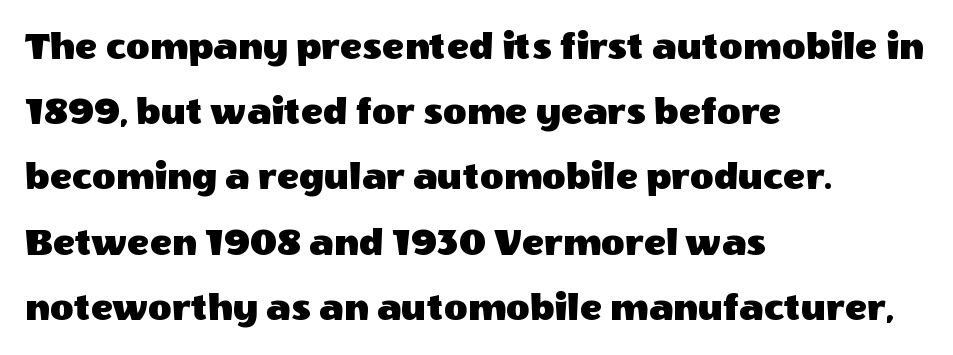
{"serif": "no", "italic": "no", "width": "normal", "x_height": "large", "monospaced": "no", "underline": "no", "align": "left", "line_spacing": "normal", "line_spacing_ratio": 1.59, "letter_spacing": "normal", "letter_spacing_em": 0.0, "glyph_px": 41}
